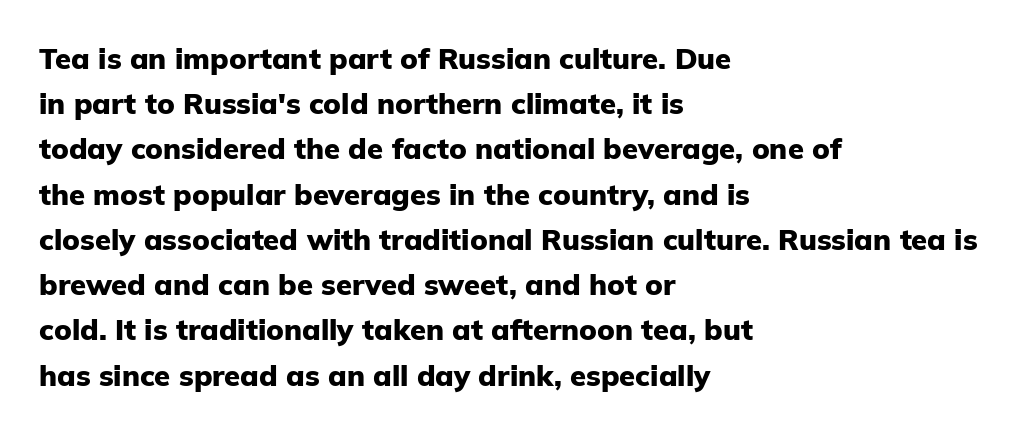
Q: Is the text bold? A: Yes.
Q: Is the text italic (slanted)? A: No, it is upright.
Q: Is the typeface a serif or a sans-serif typeface? A: Sans-serif.
Q: Is the text underlined? A: No.
Q: How is the paragraph aligned? A: Left-aligned.
Q: Is the spacing between letters normal or unusually wide? A: Normal.
Q: Is the spacing between lines tight, normal or loose? A: Normal.
Q: Width (condensed, normal, or wide)? A: Normal.
Q: Stroke contrast? A: Low.
Q: x-height? A: Medium.
Q: Monospaced? A: No.
